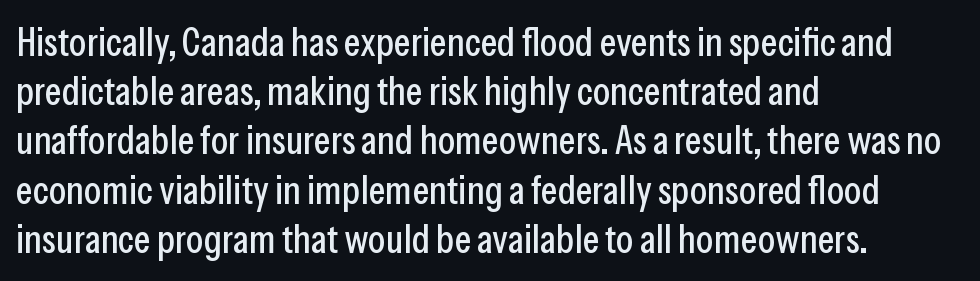
{"serif": "no", "italic": "no", "width": "condensed", "stroke_contrast": "low", "x_height": "medium", "monospaced": "no", "underline": "no", "align": "left", "line_spacing_ratio": 1.23, "letter_spacing": "normal", "letter_spacing_em": 0.0, "glyph_px": 40}
